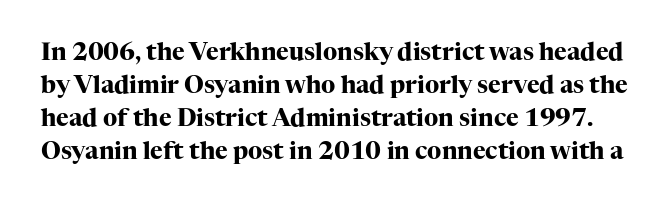
Designer's note — italics off, roman on. Quick note: interline space is typical. Heavy-handed strokes throughout: this text is bold. The specimen omits any rule beneath the text block's lines. Here the glyphs are tracked normally, forming tight word shapes.
